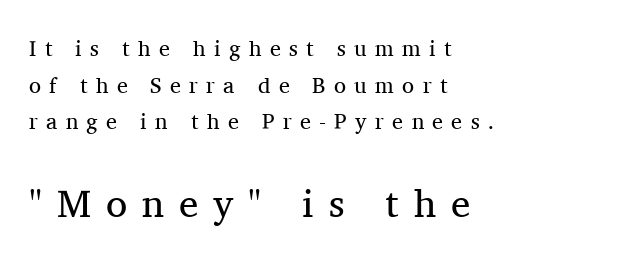
Q: Is the text bold? A: No.
Q: Is the text italic (slanted)? A: No, it is upright.
Q: Is the typeface a serif or a sans-serif typeface? A: Serif.
Q: Is the text underlined? A: No.
Q: How is the paragraph aligned? A: Left-aligned.
Q: Is the spacing between letters normal or unusually wide? A: Unusually wide.
Q: Is the spacing between lines tight, normal or loose? A: Normal.
Q: Which block of text is set in a larger size, the first (top) or the second (bottom)? A: The second (bottom) one.
Q: Width (condensed, normal, or wide)? A: Normal.
Q: Stroke contrast? A: Medium.
Q: x-height? A: Medium.
Q: Monospaced? A: No.
